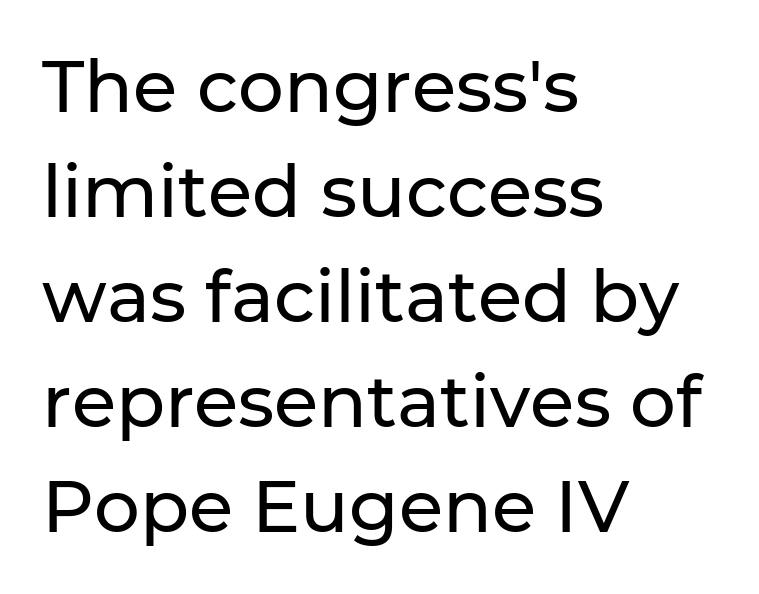
Q: Is the text italic (slanted)? A: No, it is upright.
Q: Is the typeface a serif or a sans-serif typeface? A: Sans-serif.
Q: Is the text underlined? A: No.
Q: How is the paragraph aligned? A: Left-aligned.
Q: Is the spacing between letters normal or unusually wide? A: Normal.
Q: Is the spacing between lines tight, normal or loose? A: Normal.
Q: Width (condensed, normal, or wide)? A: Normal.
Q: Stroke contrast? A: Low.
Q: x-height? A: Medium.
Q: Monospaced? A: No.
